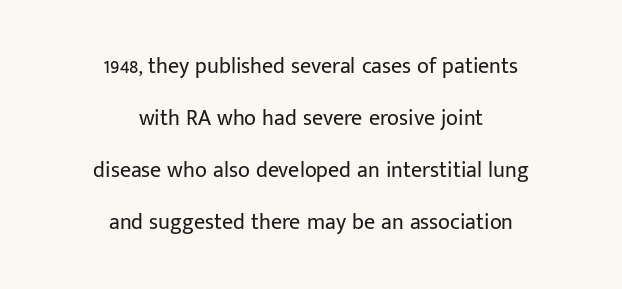
Every character sits straight up, as roman type does. The lines in this sample share a center point and differ in where they start and stop. Stroke thickness stays within the range of a standard reading face or lighter. Quick note: underline off. The line texture is even and compact thanks to regular tracking.
